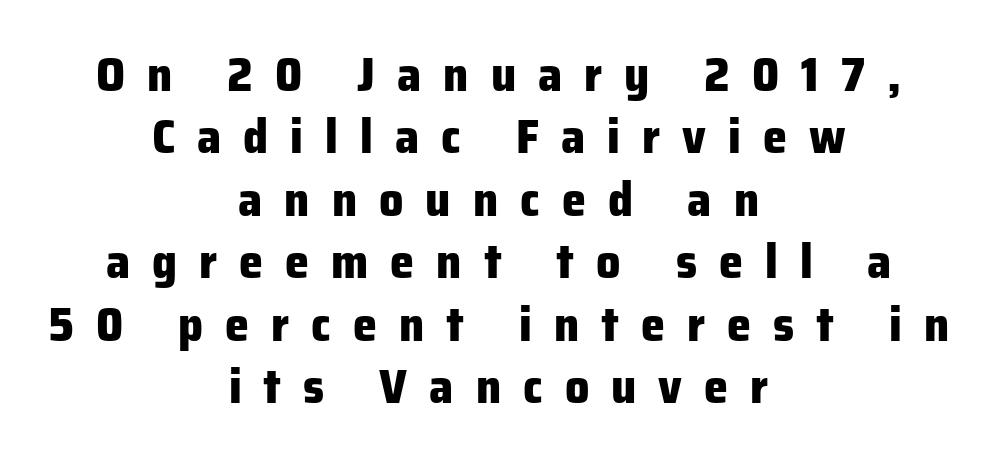
In terms of letterform style, serifs are entirely absent. Unmarked baselines from the first word to the last. This sample keeps an unexceptional amount of space between lines. Stroke thickness is high; the sample reads as a true bold. The paragraph has two soft edges and a firm central axis.
